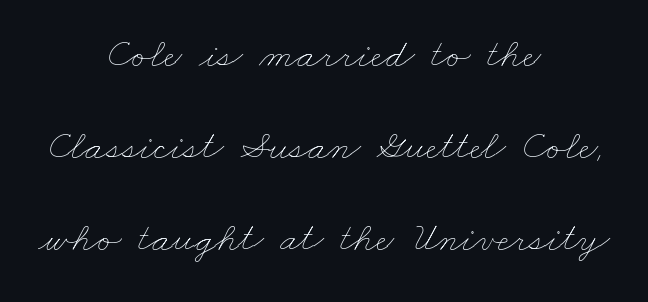
Q: Is the text bold? A: No.
Q: Is the text underlined? A: No.
Q: How is the paragraph aligned? A: Centered.
Q: Is the spacing between letters normal or unusually wide? A: Normal.
Q: Is the spacing between lines tight, normal or loose? A: Loose.
Q: Width (condensed, normal, or wide)? A: Wide.
Q: Stroke contrast? A: Low.
Q: x-height? A: Small.
Q: Monospaced? A: No.
